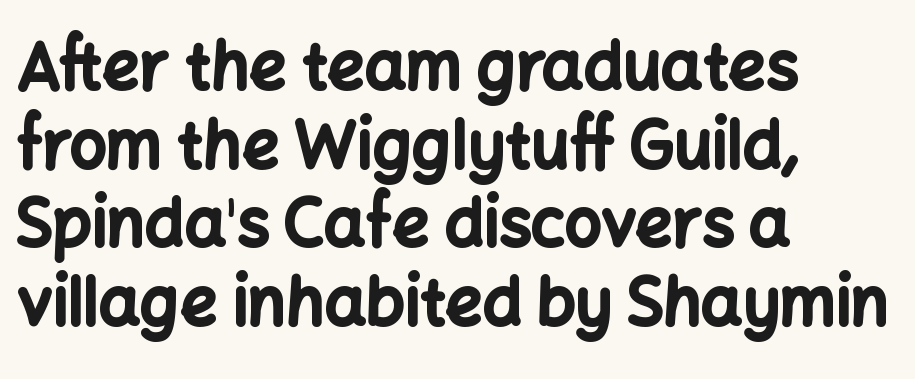
{"serif": "no", "italic": "no", "bold": "yes", "weight": "bold", "width": "normal", "stroke_contrast": "low", "x_height": "medium", "monospaced": "no", "underline": "no", "align": "left", "line_spacing_ratio": 1.21, "letter_spacing": "normal", "letter_spacing_em": 0.0, "glyph_px": 65}
